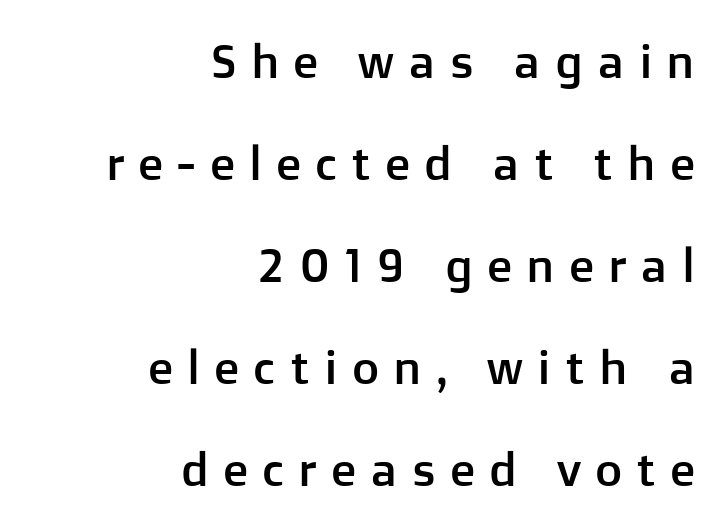
{"serif": "no", "italic": "no", "width": "normal", "stroke_contrast": "low", "x_height": "medium", "monospaced": "no", "underline": "no", "align": "right", "line_spacing": "loose", "line_spacing_ratio": 2.17, "letter_spacing": "wide", "letter_spacing_em": 0.3, "glyph_px": 47}
